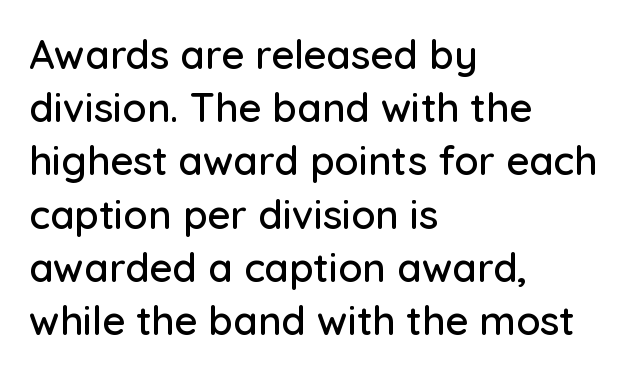
{"serif": "no", "italic": "no", "width": "normal", "stroke_contrast": "low", "x_height": "medium", "monospaced": "no", "underline": "no", "align": "left", "line_spacing": "normal", "line_spacing_ratio": 1.33, "letter_spacing": "normal", "letter_spacing_em": 0.0, "glyph_px": 40}
